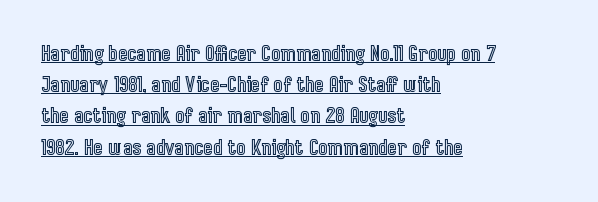
{"italic": "no", "underline": "yes", "align": "left", "line_spacing": "normal", "line_spacing_ratio": 1.56, "letter_spacing": "normal", "letter_spacing_em": 0.0, "glyph_px": 20}
